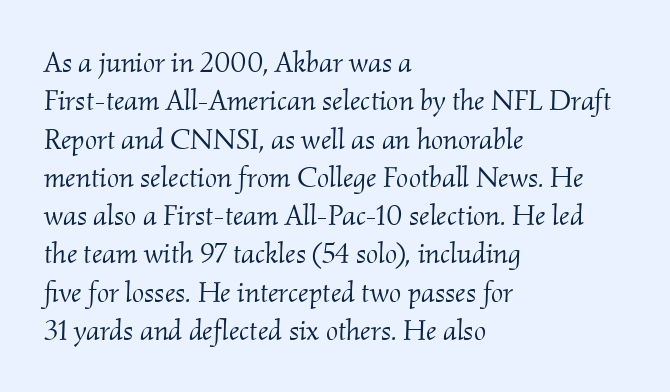
Q: Is the text bold? A: No.
Q: Is the text italic (slanted)? A: Yes, it leans right by about 2 degrees.
Q: Is the typeface a serif or a sans-serif typeface? A: Serif.
Q: Is the text underlined? A: No.
Q: How is the paragraph aligned? A: Left-aligned.
Q: Is the spacing between letters normal or unusually wide? A: Normal.
Q: Is the spacing between lines tight, normal or loose? A: Normal.
Q: Width (condensed, normal, or wide)? A: Normal.
Q: Stroke contrast? A: Medium.
Q: x-height? A: Small.
Q: Monospaced? A: No.
